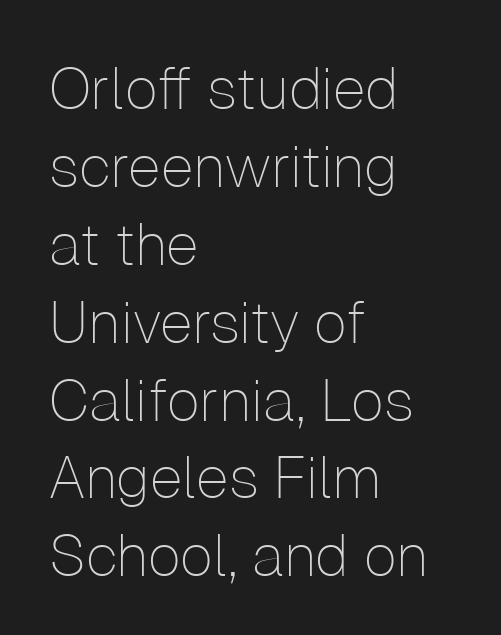
Q: Is the text bold? A: No.
Q: Is the text italic (slanted)? A: No, it is upright.
Q: Is the typeface a serif or a sans-serif typeface? A: Sans-serif.
Q: Is the text underlined? A: No.
Q: How is the paragraph aligned? A: Left-aligned.
Q: Is the spacing between letters normal or unusually wide? A: Normal.
Q: Is the spacing between lines tight, normal or loose? A: Normal.
Q: Width (condensed, normal, or wide)? A: Normal.
Q: Stroke contrast? A: Low.
Q: x-height? A: Medium.
Q: Monospaced? A: No.
